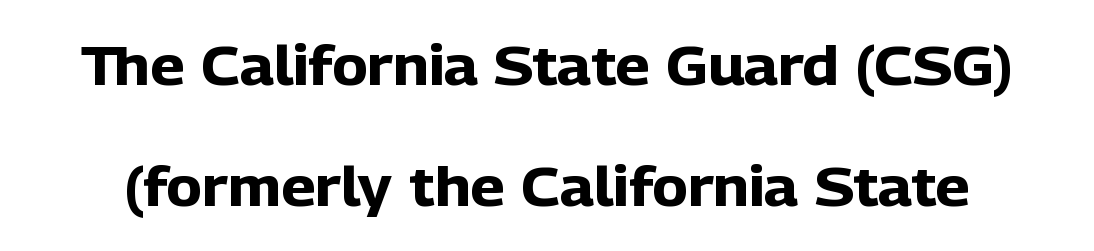
The image shows 54 px heavy sans-serif type, upright; set loose line spacing (2.24x), normal letter spacing, not underlined; low stroke contrast and a medium x-height.
